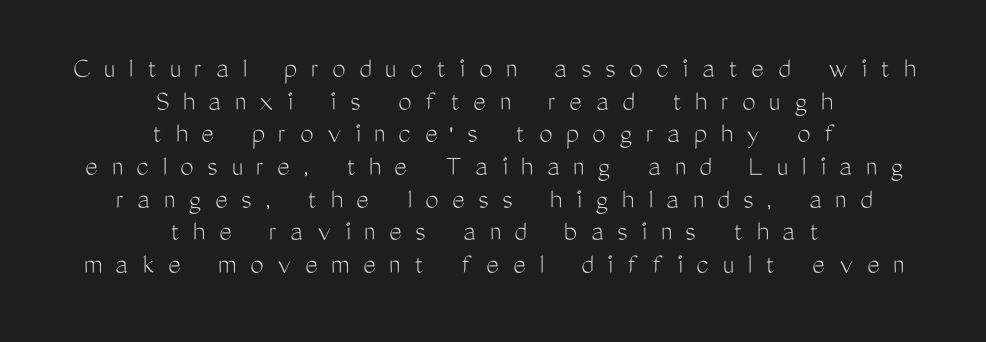
The image shows 30 px light, condensed sans-serif type, upright; set centered, tight line spacing (1.09x), unusually wide letter spacing (+0.46 em), not underlined; medium stroke contrast and a medium x-height.
